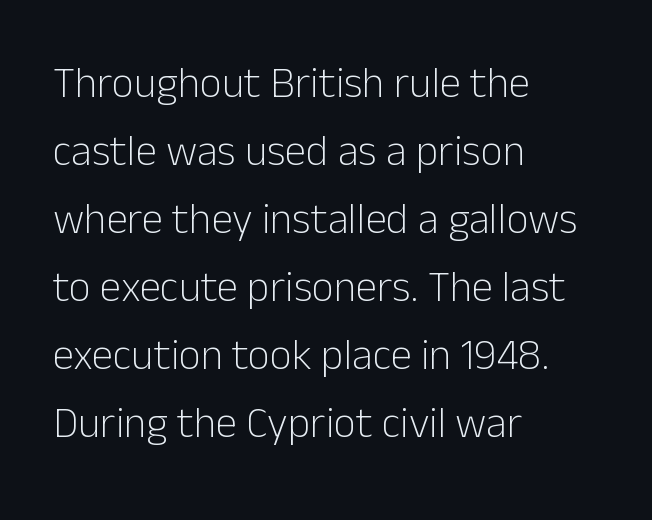
Evenly set lines give the paragraph a standard silhouette. Stroke thickness stays within the range of a standard reading face or lighter. Letters rest on an invisible, unmarked baseline. Unlike a traditional serif, this face leaves its strokes unadorned.
